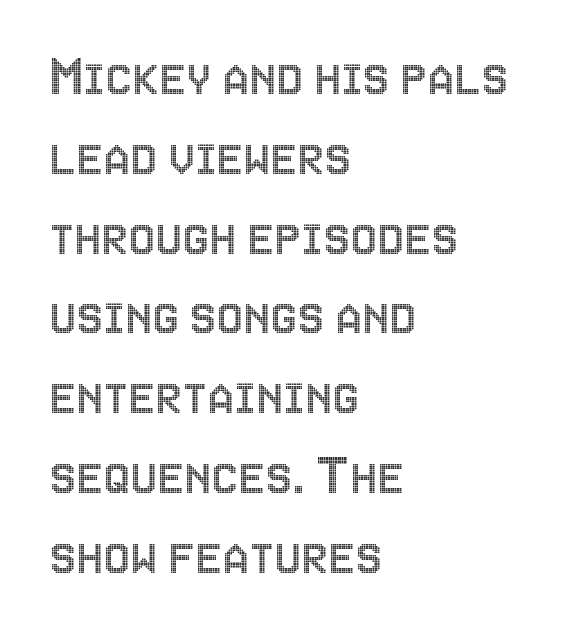
Q: Is the text italic (slanted)? A: No, it is upright.
Q: Is the text underlined? A: No.
Q: How is the paragraph aligned? A: Left-aligned.
Q: Is the spacing between letters normal or unusually wide? A: Normal.
Q: Is the spacing between lines tight, normal or loose? A: Normal.
Q: Width (condensed, normal, or wide)? A: Condensed.
Q: x-height? A: Large.
Q: Monospaced? A: No.
